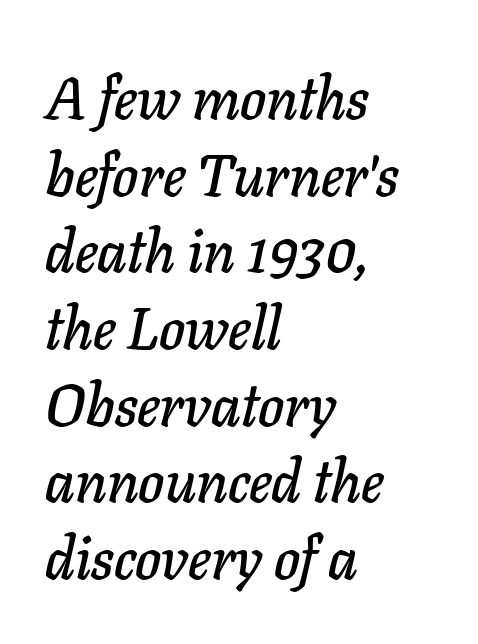
Leftover space on each line is placed entirely after the last word. These lines are rendered in a variable-pitch font. Quick note: underline off. Italic: yes, the glyphs are oblique. Does extra space separate the letters? No, they use regular spacing. A typesetter would call this leading conventional body-copy spacing.
